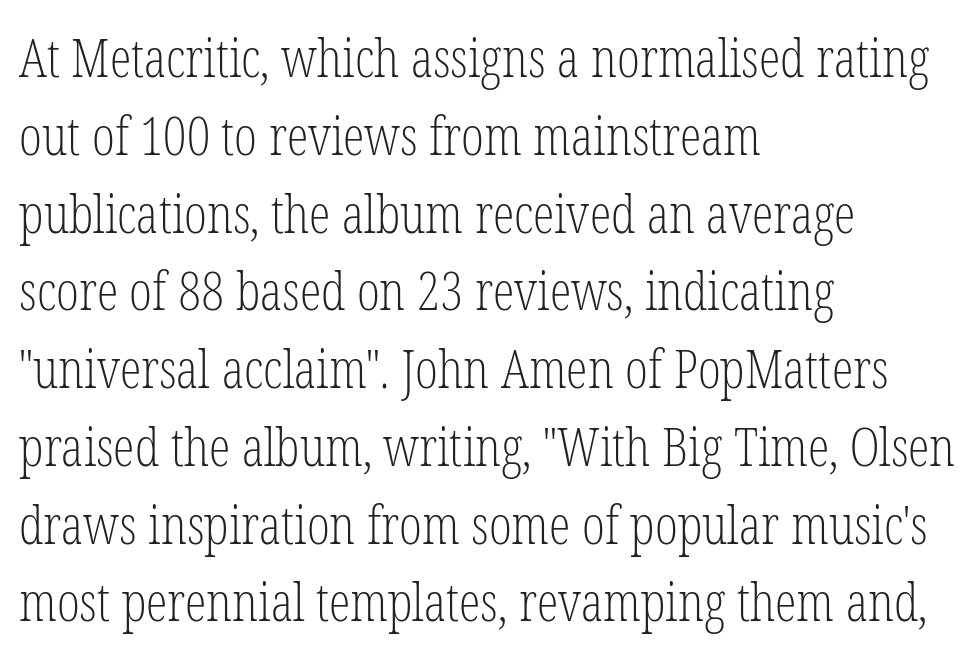
{"serif": "yes", "italic": "no", "bold": "no", "weight": "light", "width": "condensed", "stroke_contrast": "low", "x_height": "medium", "monospaced": "no", "underline": "no", "align": "left", "line_spacing": "normal", "line_spacing_ratio": 1.44, "letter_spacing": "normal", "letter_spacing_em": 0.0, "glyph_px": 54}
